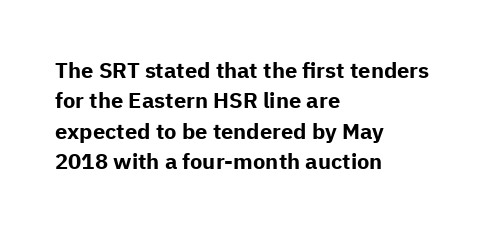
Q: Is the text bold? A: Yes.
Q: Is the text italic (slanted)? A: No, it is upright.
Q: Is the text underlined? A: No.
Q: How is the paragraph aligned? A: Left-aligned.
Q: Is the spacing between letters normal or unusually wide? A: Normal.
Q: Is the spacing between lines tight, normal or loose? A: Normal.
